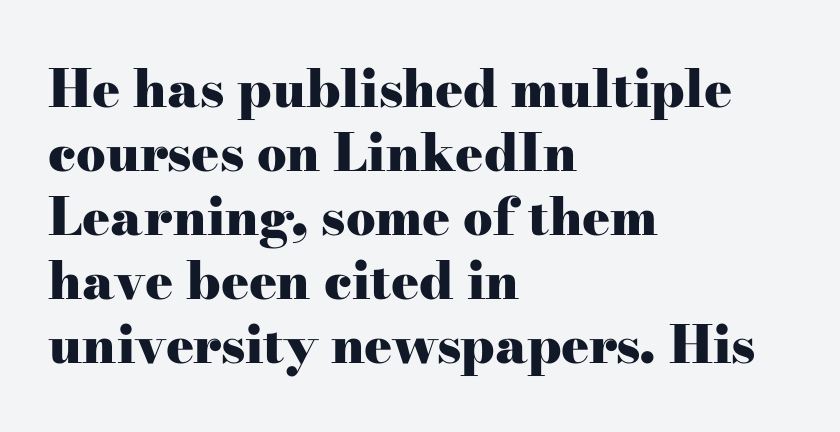
Notice how the passage keeps a crisp vertical edge on the left only. To sum up the face: it has serifs. Character widths vary here, with narrow letters taking less room than wide ones. Chunky letters — that's bold for sure. Descenders hang freely into open space. The horizontal fit of the characters is conventional and even.
